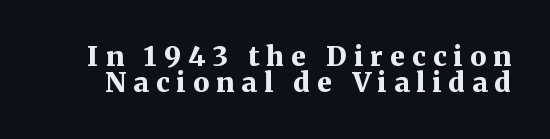
The image shows 27 px bold type, upright; set tight line spacing (0.96x), unusually wide letter spacing (+0.27 em), not underlined.
